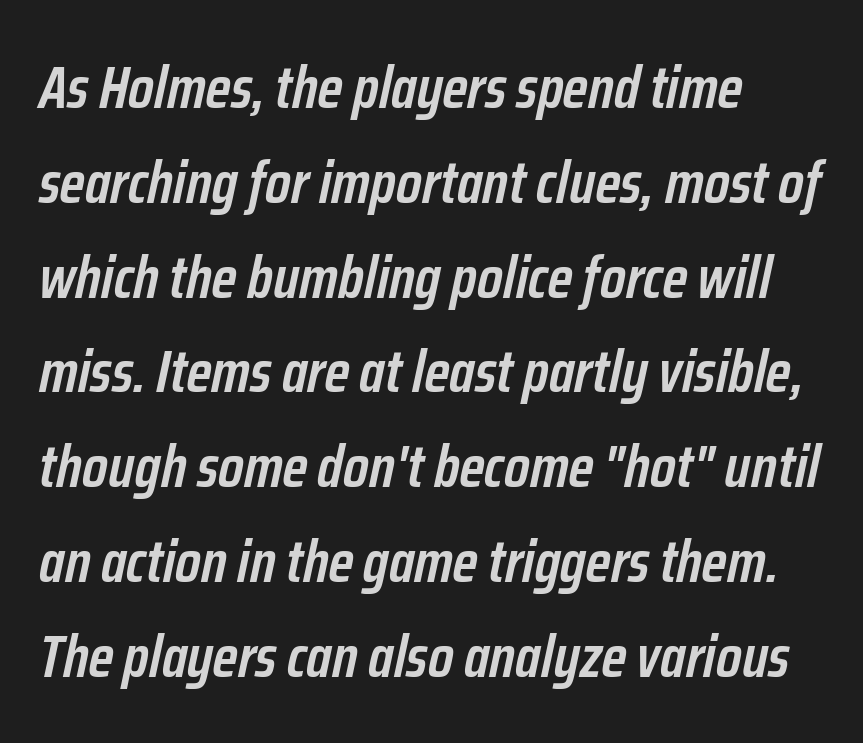
Q: Is the text bold? A: Semi-bold.
Q: Is the text italic (slanted)? A: Yes, it leans right by about 12 degrees.
Q: Is the text underlined? A: No.
Q: How is the paragraph aligned? A: Left-aligned.
Q: Is the spacing between letters normal or unusually wide? A: Normal.
Q: Is the spacing between lines tight, normal or loose? A: Normal.
Q: Width (condensed, normal, or wide)? A: Condensed.
Q: Stroke contrast? A: Low.
Q: x-height? A: Medium.
Q: Monospaced? A: No.
